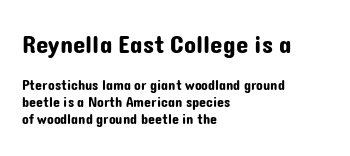
Q: Is the text italic (slanted)? A: No, it is upright.
Q: Is the text underlined? A: No.
Q: How is the paragraph aligned? A: Left-aligned.
Q: Is the spacing between letters normal or unusually wide? A: Normal.
Q: Which block of text is set in a larger size, the first (top) or the second (bottom)? A: The first (top) one.
